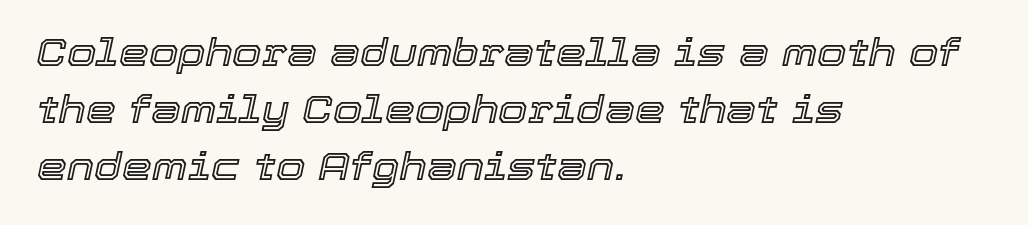
Underline: absent. Evenly set lines give the paragraph a standard silhouette. Between one letter and the next there's only the usual sliver of space. Line starts are locked; line ends wander. Compared with ordinary roman type, these characters are visibly tilted. Think of a printed novel: that variable character pitch is what you see here.
